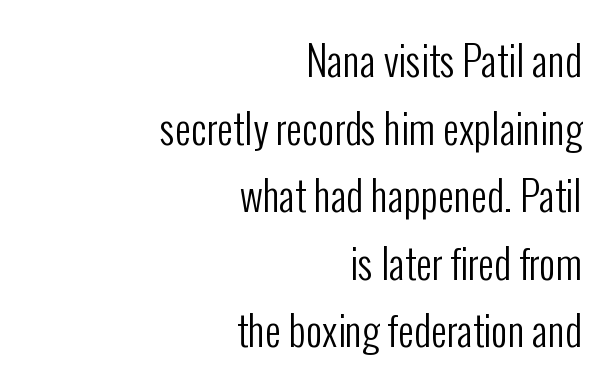
Q: Is the text bold? A: No.
Q: Is the text italic (slanted)? A: No, it is upright.
Q: Is the typeface a serif or a sans-serif typeface? A: Sans-serif.
Q: Is the text underlined? A: No.
Q: How is the paragraph aligned? A: Right-aligned.
Q: Is the spacing between letters normal or unusually wide? A: Normal.
Q: Is the spacing between lines tight, normal or loose? A: Normal.
Q: Width (condensed, normal, or wide)? A: Condensed.
Q: Stroke contrast? A: Low.
Q: x-height? A: Medium.
Q: Monospaced? A: No.
